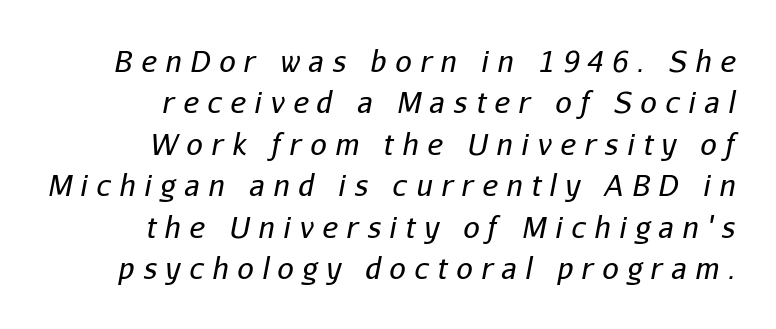
Leading matches the norm, producing a regular column. Spacing verdict: proportional, widths tailored to each character. Casual observation: everything's shoved over to the right. Tracking here is generous; glyphs stand well apart from one another. Beneath every word, the page is bare. Looking at the ascenders, they clearly lean.
